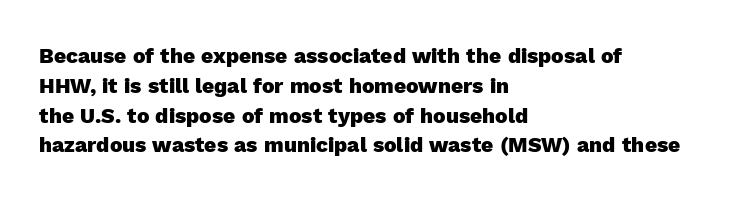
A bare baseline throughout the passage. Heavy-handed strokes throughout: this text is bold. Style check: upright. The setting favours the left margin, as ordinary paragraphs usually do. How are the letters spaced? Ordinarily, with no added tracking.
